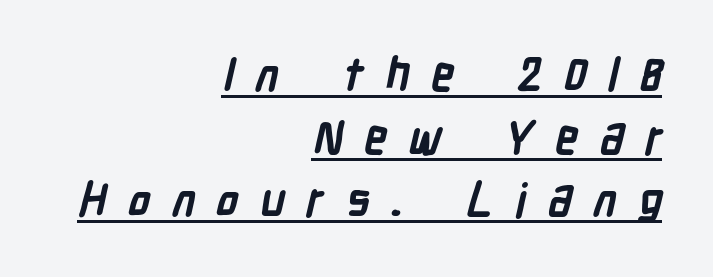
Q: Is the text bold? A: Yes.
Q: Is the typeface a serif or a sans-serif typeface? A: Sans-serif.
Q: Is the text underlined? A: Yes.
Q: How is the paragraph aligned? A: Right-aligned.
Q: Is the spacing between letters normal or unusually wide? A: Unusually wide.
Q: Is the spacing between lines tight, normal or loose? A: Normal.
Q: Width (condensed, normal, or wide)? A: Condensed.
Q: Stroke contrast? A: Low.
Q: x-height? A: Medium.
Q: Monospaced? A: No.
